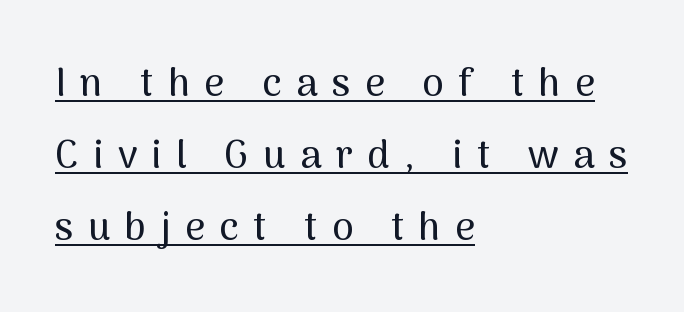
The lettering stays uniformly vertical, giving the passage a roman look. Has an underline been added? It has. This sample has the flowing, uneven cadence of proportional lettering. The passage shown has open, widely tracked lettering throughout. These lines stack with their left ends in a neat column.
